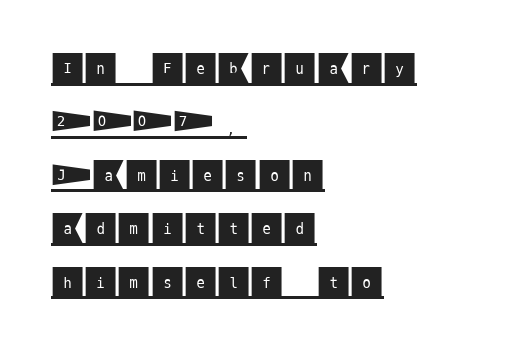
The image shows 34 px sans-serif type, upright; set left-aligned, normal line spacing (1.57x), normal letter spacing, underlined; medium stroke contrast and a large x-height.
